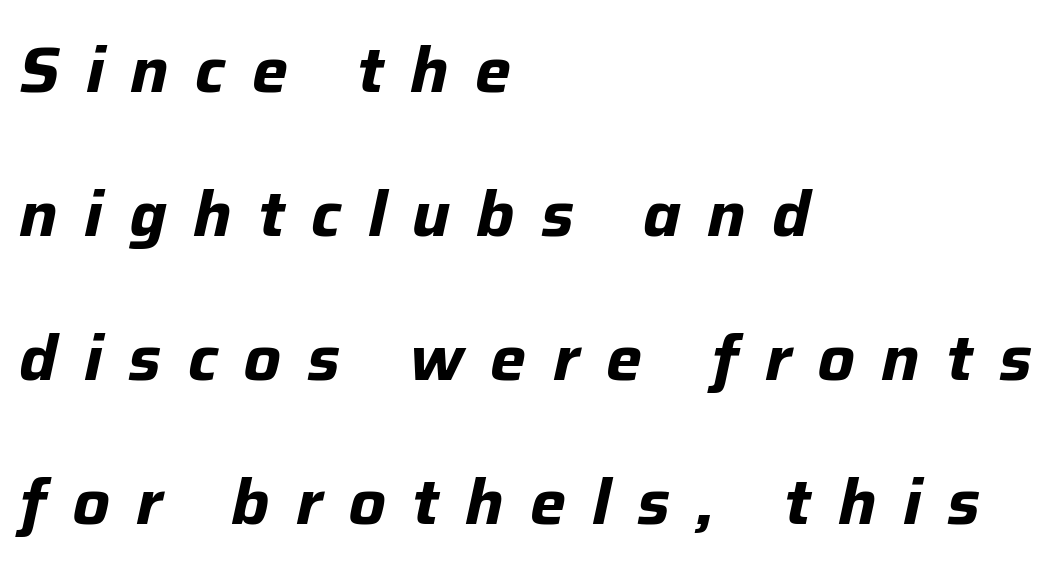
{"italic": "yes", "lean": "right", "slant_degrees": 12, "bold": "yes", "weight": "bold", "width": "normal", "stroke_contrast": "low", "x_height": "medium", "monospaced": "no", "underline": "no", "align": "left", "line_spacing": "loose", "line_spacing_ratio": 2.25, "letter_spacing": "wide", "letter_spacing_em": 0.41, "glyph_px": 64}
